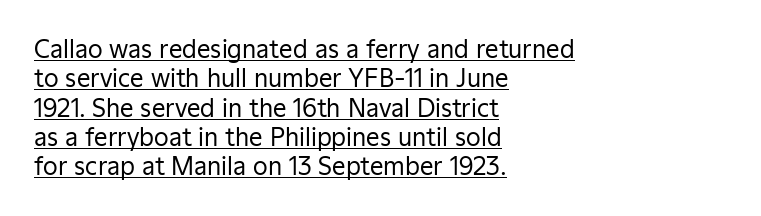
The image shows 24 px text type, upright; set left-aligned, line spacing 1.22x, normal letter spacing, underlined.
